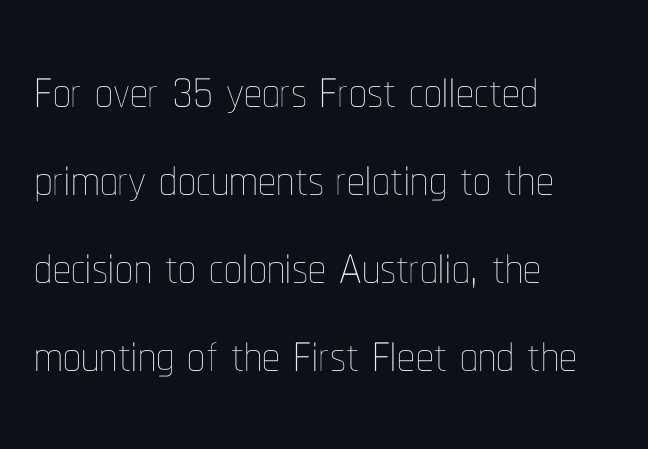
Q: Is the text bold? A: No.
Q: Is the text italic (slanted)? A: No, it is upright.
Q: Is the text underlined? A: No.
Q: How is the paragraph aligned? A: Left-aligned.
Q: Is the spacing between letters normal or unusually wide? A: Normal.
Q: Width (condensed, normal, or wide)? A: Condensed.
Q: Stroke contrast? A: Low.
Q: x-height? A: Medium.
Q: Monospaced? A: No.
